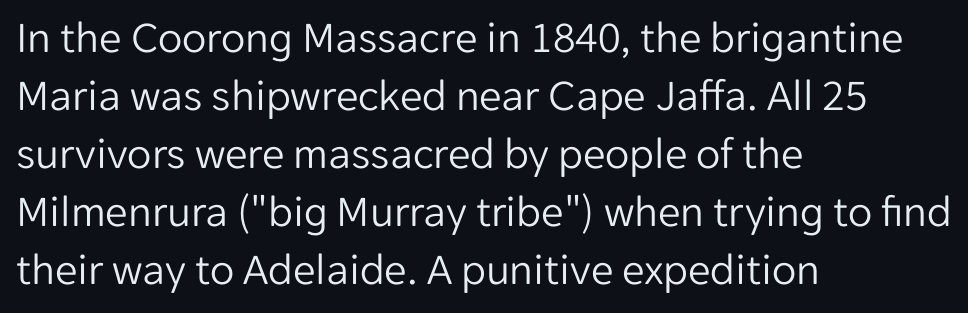
Q: Is the text bold? A: No.
Q: Is the text italic (slanted)? A: No, it is upright.
Q: Is the typeface a serif or a sans-serif typeface? A: Sans-serif.
Q: Is the text underlined? A: No.
Q: How is the paragraph aligned? A: Left-aligned.
Q: Is the spacing between letters normal or unusually wide? A: Normal.
Q: Is the spacing between lines tight, normal or loose? A: Normal.
Q: Width (condensed, normal, or wide)? A: Normal.
Q: Stroke contrast? A: Low.
Q: x-height? A: Medium.
Q: Monospaced? A: No.
